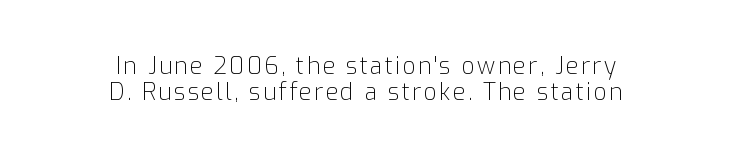
The image shows 23 px text type, upright; set centered, tight line spacing (1.12x), not underlined.
